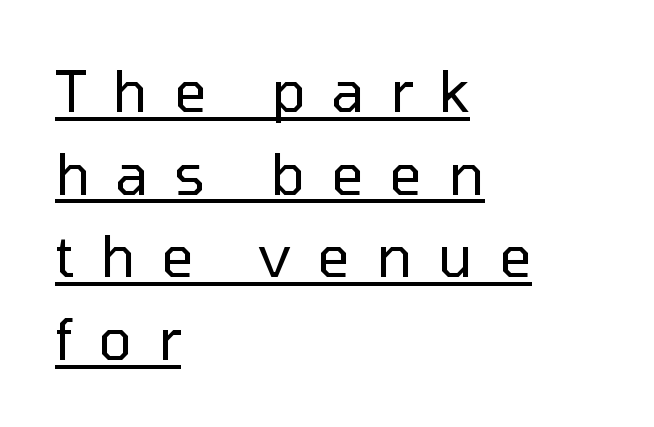
The image shows 57 px regular-weight sans-serif type, upright; set left-aligned, normal line spacing (1.45x), unusually wide letter spacing (+0.45 em), underlined; low stroke contrast and a medium x-height.
